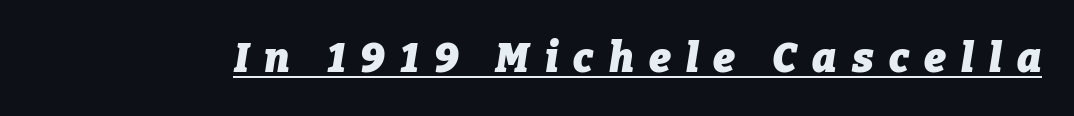
Q: Is the text bold? A: Yes.
Q: Is the text italic (slanted)? A: Yes, it leans right by about 9 degrees.
Q: Is the text underlined? A: Yes.
Q: Is the spacing between letters normal or unusually wide? A: Unusually wide.
Q: Width (condensed, normal, or wide)? A: Normal.
Q: Stroke contrast? A: Low.
Q: x-height? A: Medium.
Q: Monospaced? A: No.
